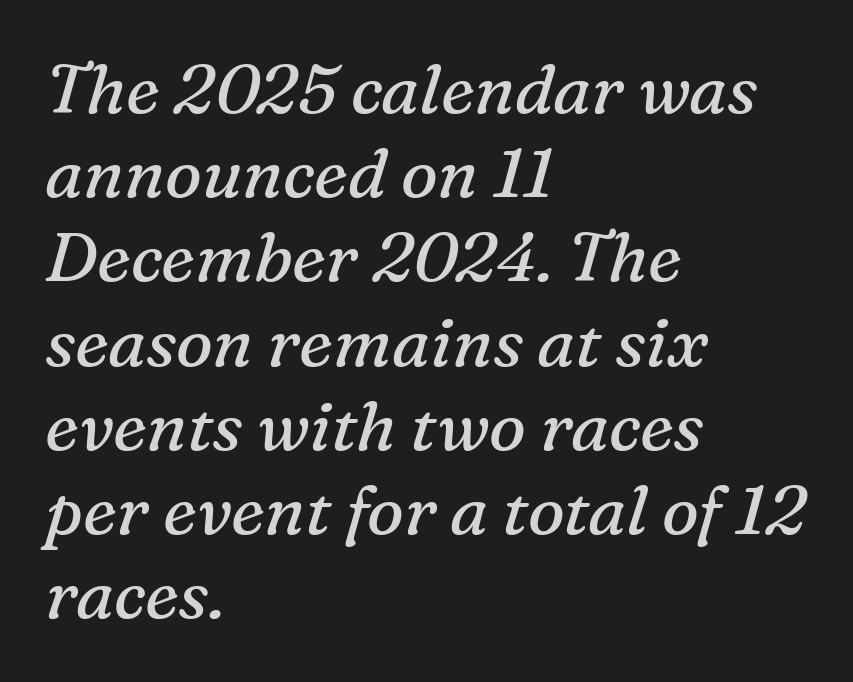
The image shows 69 px regular-weight serif type, italic (leaning right); set left-aligned, line spacing 1.22x, normal letter spacing, not underlined; medium stroke contrast and a medium x-height.
